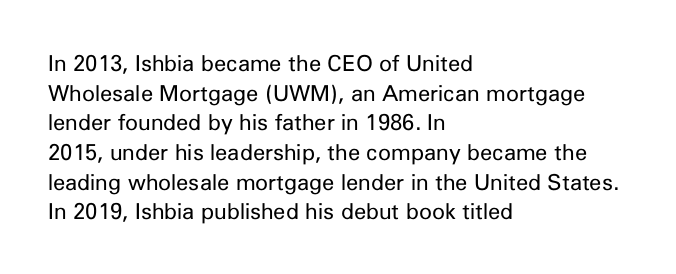
{"italic": "no", "bold": "no", "underline": "no", "align": "left", "line_spacing": "normal", "line_spacing_ratio": 1.35, "letter_spacing": "normal", "letter_spacing_em": 0.0, "glyph_px": 22}
